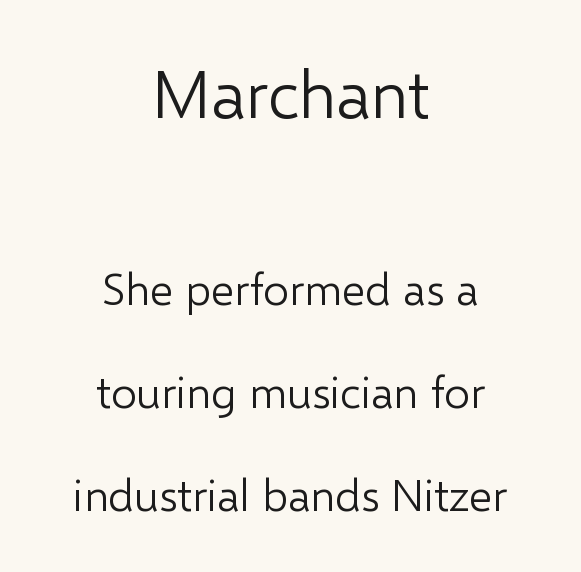
{"serif": "no", "italic": "no", "bold": "no", "weight": "light", "width": "normal", "stroke_contrast": "low", "x_height": "medium", "monospaced": "no", "underline": "no", "align": "center", "line_spacing": "loose", "line_spacing_ratio": 2.29, "letter_spacing": "normal", "letter_spacing_em": 0.0, "larger_block": "first", "size_ratio": 1.51, "glyph_px": 68}
